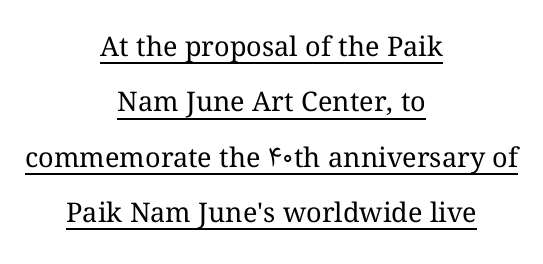
Q: Is the text bold? A: No.
Q: Is the text italic (slanted)? A: No, it is upright.
Q: Is the text underlined? A: Yes.
Q: How is the paragraph aligned? A: Centered.
Q: Is the spacing between letters normal or unusually wide? A: Normal.
Q: Is the spacing between lines tight, normal or loose? A: Loose.
